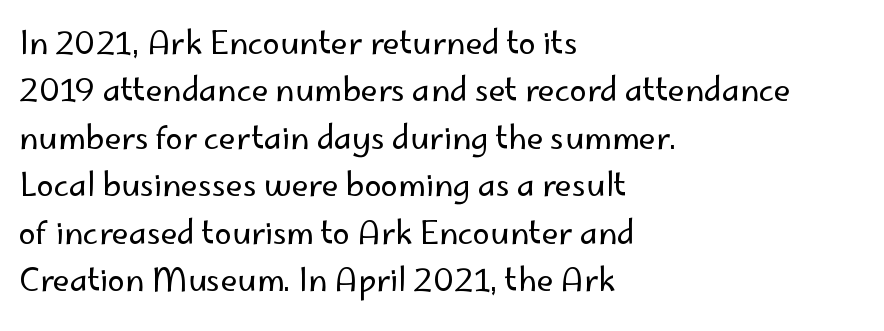
Q: Is the text bold? A: No.
Q: Is the text italic (slanted)? A: No, it is upright.
Q: Is the typeface a serif or a sans-serif typeface? A: Sans-serif.
Q: Is the text underlined? A: No.
Q: How is the paragraph aligned? A: Left-aligned.
Q: Is the spacing between letters normal or unusually wide? A: Normal.
Q: Is the spacing between lines tight, normal or loose? A: Normal.
Q: Width (condensed, normal, or wide)? A: Normal.
Q: Stroke contrast? A: Low.
Q: x-height? A: Small.
Q: Monospaced? A: No.
